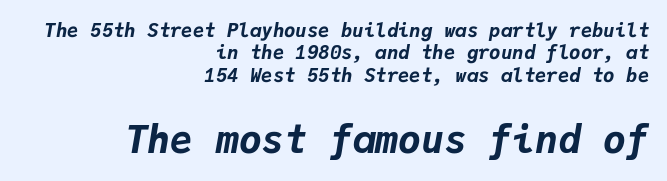
A student would call this right alignment; a typographer would say flush right, rag left. Decoration check: the copy has no underline. The rendering uses typewriter-style spacing with identical character cells. This sample uses plain, unmodified letter spacing. A student would notice the bottom passage is typeset larger than what precedes it.
